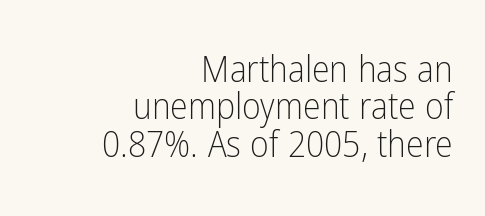
The image shows 36 px light, condensed sans-serif type, upright; set right-aligned, tight line spacing (1.04x), normal letter spacing, not underlined; low stroke contrast and a medium x-height.
